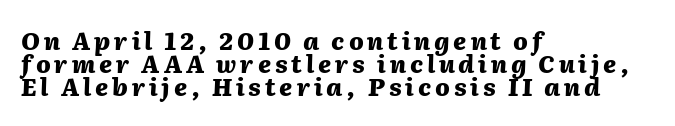
Notice how the passage keeps a crisp vertical edge on the left only. Each row of text sits above clean, open space. The strokes are fattened all the way to bold. Each new line begins almost immediately beneath the previous one.
